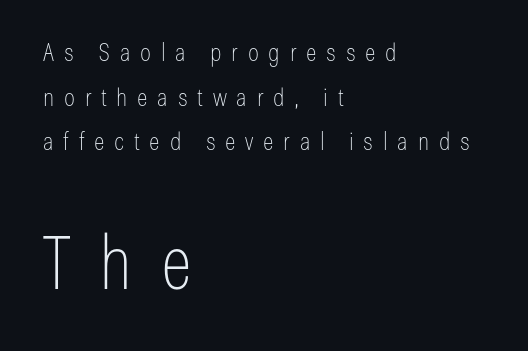
Q: Is the text bold? A: No.
Q: Is the text italic (slanted)? A: No, it is upright.
Q: Is the typeface a serif or a sans-serif typeface? A: Sans-serif.
Q: Is the text underlined? A: No.
Q: How is the paragraph aligned? A: Left-aligned.
Q: Is the spacing between letters normal or unusually wide? A: Unusually wide.
Q: Which block of text is set in a larger size, the first (top) or the second (bottom)? A: The second (bottom) one.
Q: Width (condensed, normal, or wide)? A: Condensed.
Q: Stroke contrast? A: Low.
Q: x-height? A: Medium.
Q: Monospaced? A: No.
